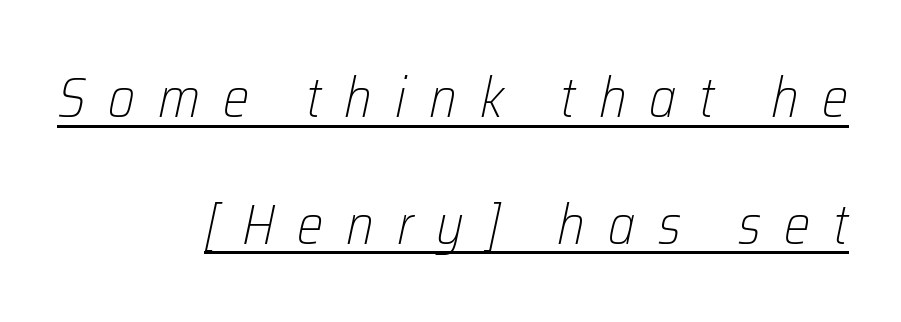
The image shows 56 px light, condensed type, italic (leaning right); set right-aligned, loose line spacing (2.26x), unusually wide letter spacing (+0.41 em), underlined; low stroke contrast and a medium x-height.
